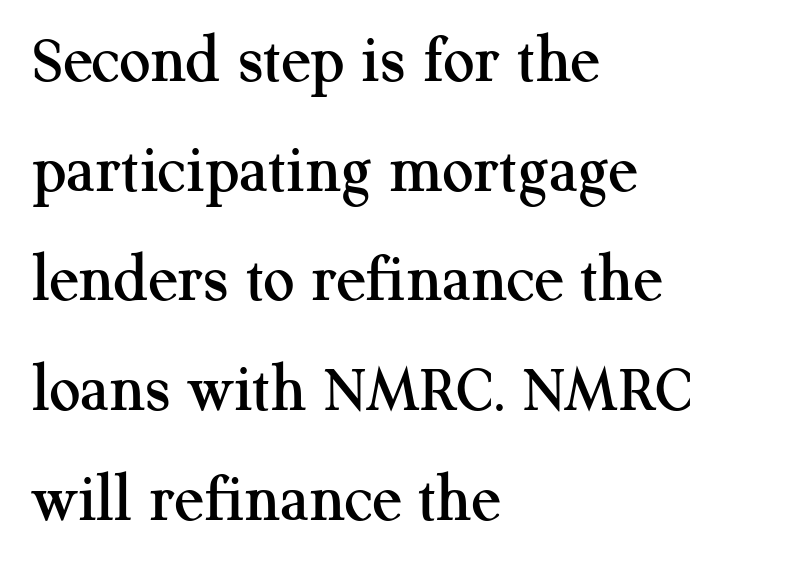
Q: Is the text italic (slanted)? A: No, it is upright.
Q: Is the typeface a serif or a sans-serif typeface? A: Serif.
Q: Is the text underlined? A: No.
Q: How is the paragraph aligned? A: Left-aligned.
Q: Is the spacing between letters normal or unusually wide? A: Normal.
Q: Is the spacing between lines tight, normal or loose? A: Normal.
Q: Width (condensed, normal, or wide)? A: Normal.
Q: Stroke contrast? A: Medium.
Q: x-height? A: Medium.
Q: Monospaced? A: No.
